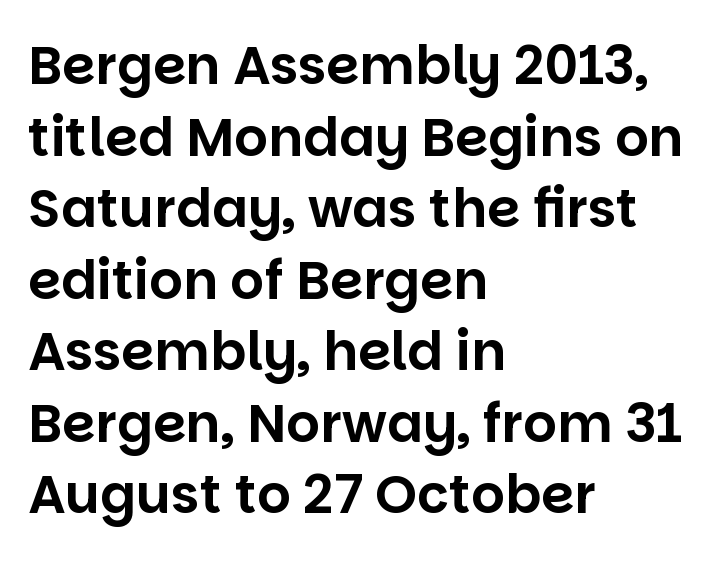
{"serif": "no", "italic": "no", "width": "normal", "stroke_contrast": "low", "x_height": "large", "monospaced": "no", "underline": "no", "align": "left", "line_spacing": "normal", "line_spacing_ratio": 1.35, "letter_spacing": "normal", "letter_spacing_em": 0.0, "glyph_px": 53}
